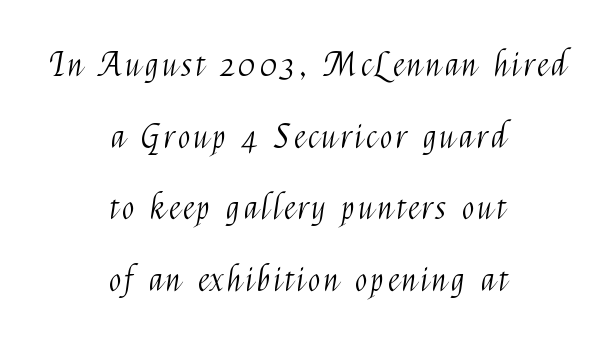
{"serif": "no", "bold": "no", "weight": "light", "width": "condensed", "stroke_contrast": "medium", "x_height": "medium", "monospaced": "no", "underline": "no", "align": "center", "line_spacing": "loose", "line_spacing_ratio": 2.17, "glyph_px": 33}
